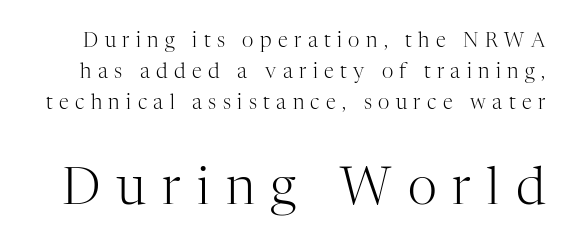
Normally led — the rows are evenly, conventionally spaced. Regarding serifs, this sample has them. Size contrast runs from small at the top to large at the bottom. Rule under the text: the space is simply empty. The axis of the letterforms is exactly vertical.
